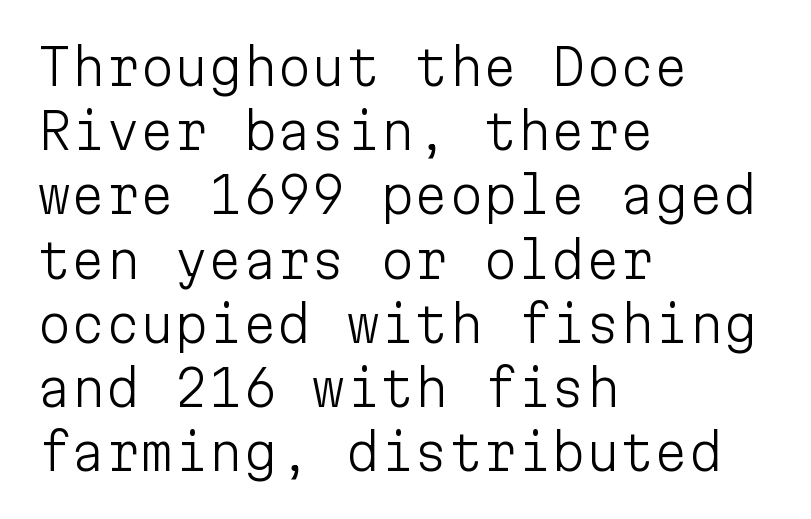
The image shows 49 px light sans-serif type, upright, monospaced; set left-aligned, normal line spacing (1.31x), normal letter spacing, not underlined; low stroke contrast and a medium x-height.
